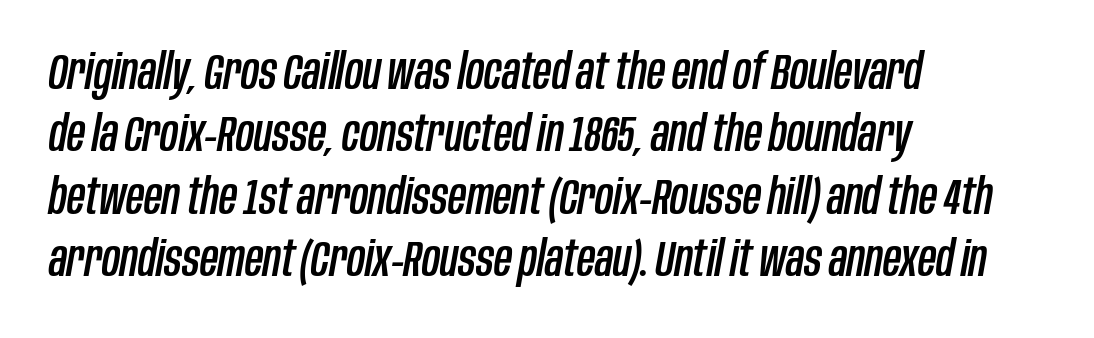
Each new line begins a customary step beneath the previous one. The strip under each line holds only bare page. In terms of posture, this sample is oblique. Each letter keeps its own natural width here, so spacing adapts to shape. The setting favours the left margin, as ordinary paragraphs usually do. Nobody touched the tracking dial on this one.
